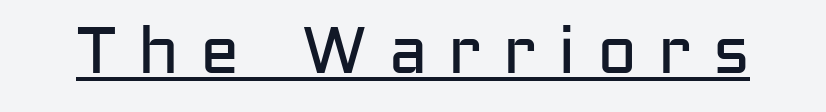
Think of a printed novel: that variable character pitch is what you see here. Every stem runs plumb, perpendicular to the baseline. The letterforms stand isolated, each surrounded by extra space. In terms of letterform style, serifs are entirely absent. No letter is thick-stroked: the sample isn't bold. This sample carries an underscore along the baseline area.
